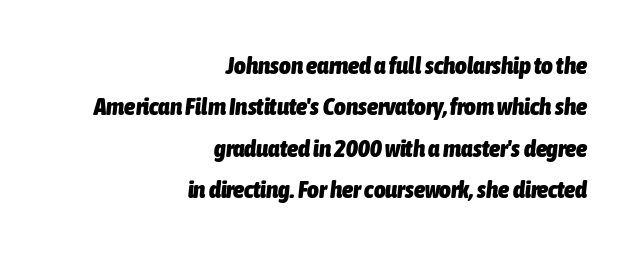
The image shows 25 px bold type, italic (leaning right); set right-aligned, normal line spacing (1.66x), normal letter spacing, not underlined.
